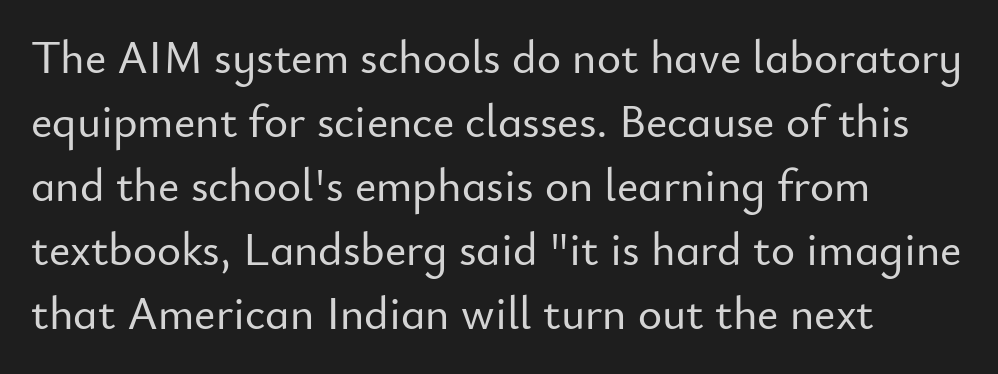
Q: Is the text italic (slanted)? A: No, it is upright.
Q: Is the typeface a serif or a sans-serif typeface? A: Sans-serif.
Q: Is the text underlined? A: No.
Q: How is the paragraph aligned? A: Left-aligned.
Q: Is the spacing between letters normal or unusually wide? A: Normal.
Q: Is the spacing between lines tight, normal or loose? A: Normal.
Q: Width (condensed, normal, or wide)? A: Normal.
Q: Stroke contrast? A: Low.
Q: x-height? A: Small.
Q: Monospaced? A: No.
